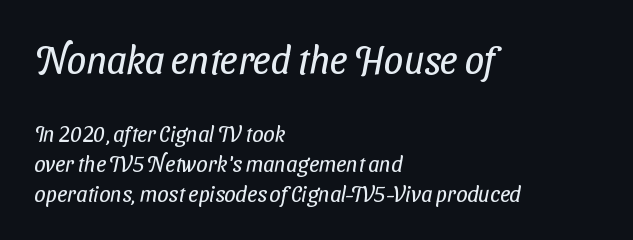
The image shows 39 px regular-weight, condensed sans-serif type; set left-aligned, normal line spacing (1.37x), normal letter spacing, not underlined; the first (top) block is 1.77x larger; low stroke contrast and a medium x-height.
